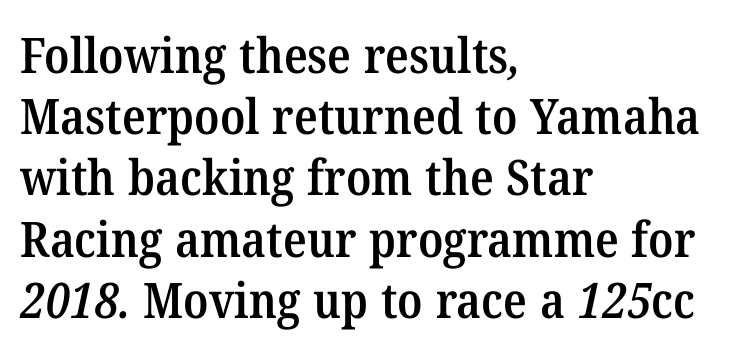
{"serif": "yes", "bold": "semi", "weight": "semibold", "width": "normal", "stroke_contrast": "medium", "x_height": "medium", "monospaced": "no", "underline": "no", "align": "left", "line_spacing": "normal", "line_spacing_ratio": 1.25, "letter_spacing": "normal", "letter_spacing_em": 0.0, "glyph_px": 49}
